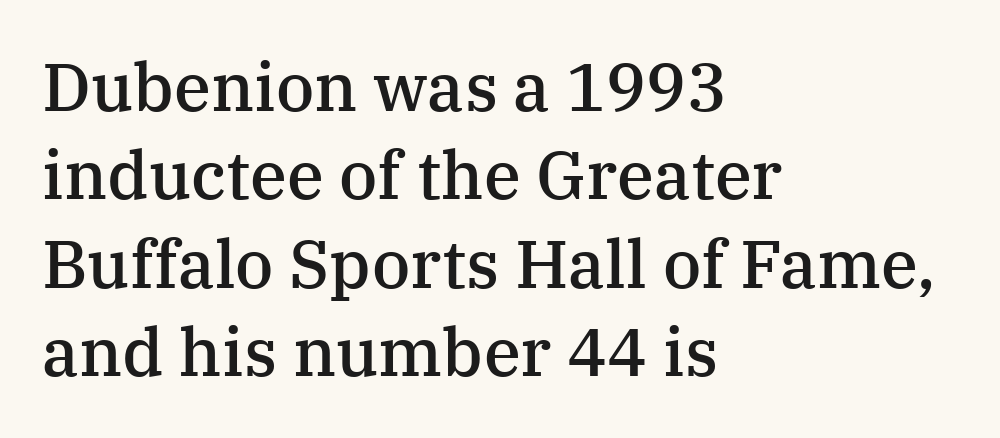
How heavy is the stroke? Medium-heavy — a semibold, shy of bold. A bare baseline throughout the passage. Posture: straight, roman, zero tilt. The passage is arranged the way most books set body copy — flush left. Font category for this specimen: serif. Summary of vertical rhythm: regular, with standard interline spacing.
